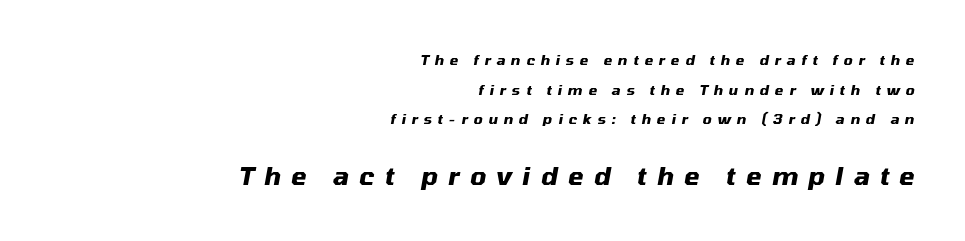
{"italic": "yes", "lean": "right", "slant_degrees": 10, "bold": "yes", "underline": "no", "align": "right", "line_spacing": "loose", "line_spacing_ratio": 2.11, "letter_spacing": "wide", "letter_spacing_em": 0.41, "larger_block": "second", "size_ratio": 1.79, "glyph_px": 25}
